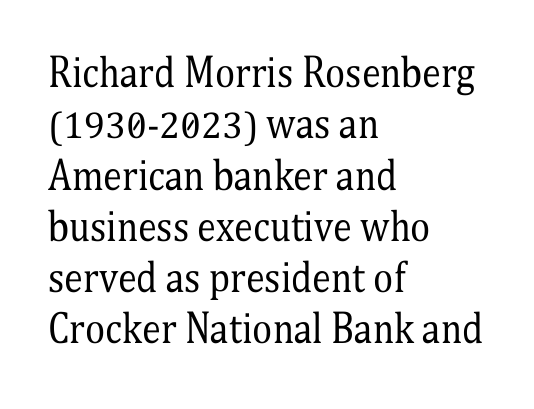
Q: Is the text bold? A: No.
Q: Is the text italic (slanted)? A: No, it is upright.
Q: Is the typeface a serif or a sans-serif typeface? A: Serif.
Q: Is the text underlined? A: No.
Q: How is the paragraph aligned? A: Left-aligned.
Q: Is the spacing between letters normal or unusually wide? A: Normal.
Q: Is the spacing between lines tight, normal or loose? A: Normal.
Q: Width (condensed, normal, or wide)? A: Condensed.
Q: Stroke contrast? A: Medium.
Q: x-height? A: Medium.
Q: Monospaced? A: No.
